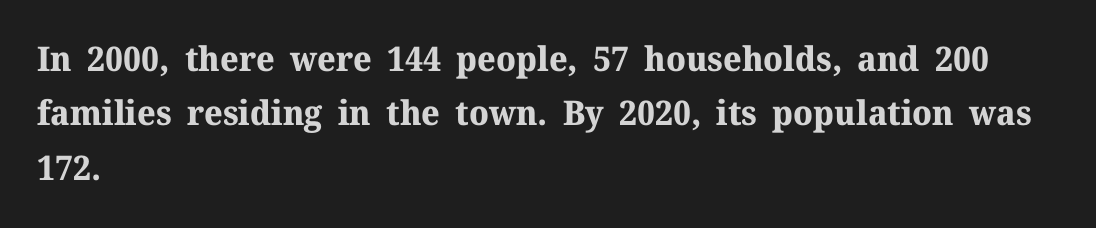
{"serif": "yes", "italic": "no", "bold": "yes", "weight": "bold", "width": "normal", "stroke_contrast": "medium", "x_height": "medium", "monospaced": "no", "underline": "no", "align": "left", "line_spacing": "normal", "line_spacing_ratio": 1.6, "letter_spacing": "normal", "letter_spacing_em": 0.0, "glyph_px": 34}
